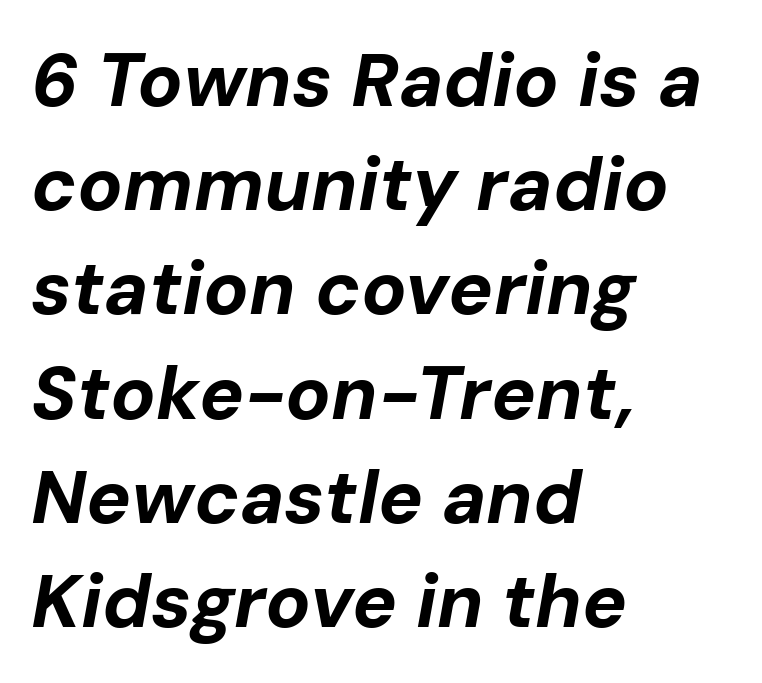
Q: Is the text bold? A: Yes.
Q: Is the text italic (slanted)? A: Yes, it leans right by about 10 degrees.
Q: Is the text underlined? A: No.
Q: How is the paragraph aligned? A: Left-aligned.
Q: Is the spacing between letters normal or unusually wide? A: Normal.
Q: Is the spacing between lines tight, normal or loose? A: Normal.
Q: Width (condensed, normal, or wide)? A: Normal.
Q: Stroke contrast? A: Low.
Q: x-height? A: Medium.
Q: Monospaced? A: No.
